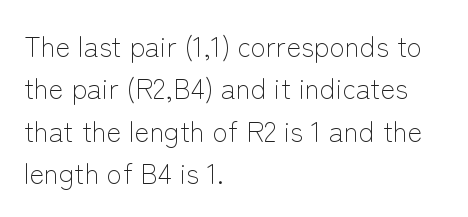
The image shows 28 px light sans-serif type, upright; set left-aligned, normal line spacing (1.51x), normal letter spacing, not underlined; low stroke contrast and a medium x-height.
